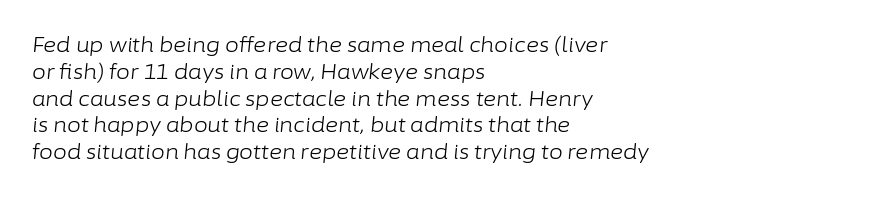
Nobody drew a line under any word here. The rendering uses a moderate line-height, typical for paragraphs. Nothing heavy about these letters — not bold at all. Teacher's note: observe the even left margin — that is flush-left alignment. Compared with typical body copy, the letter spacing here is the same. This sample uses an oblique cut, with every glyph tilted off the vertical.
